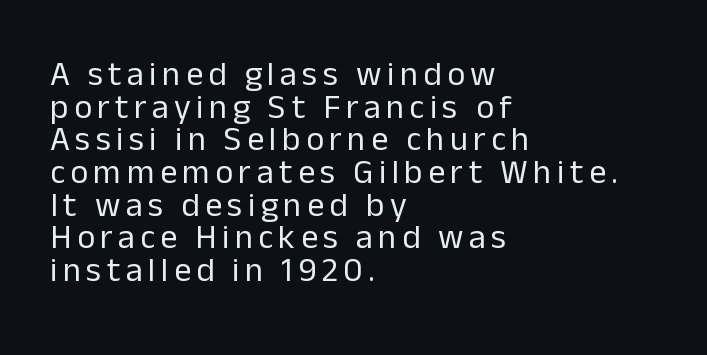
{"serif": "no", "italic": "no", "bold": "no", "weight": "regular", "width": "normal", "stroke_contrast": "low", "x_height": "medium", "monospaced": "no", "underline": "no", "align": "left", "line_spacing": "tight", "line_spacing_ratio": 0.96, "glyph_px": 34}
